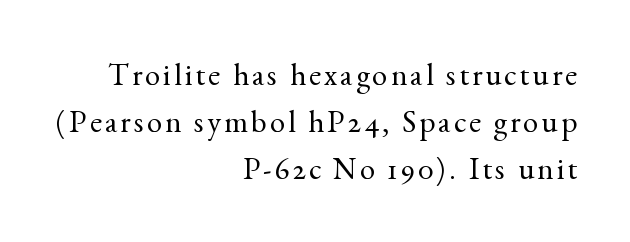
Q: Is the text bold? A: No.
Q: Is the text italic (slanted)? A: No, it is upright.
Q: Is the typeface a serif or a sans-serif typeface? A: Serif.
Q: Is the text underlined? A: No.
Q: How is the paragraph aligned? A: Right-aligned.
Q: Is the spacing between lines tight, normal or loose? A: Normal.
Q: Width (condensed, normal, or wide)? A: Normal.
Q: x-height? A: Small.
Q: Monospaced? A: No.
